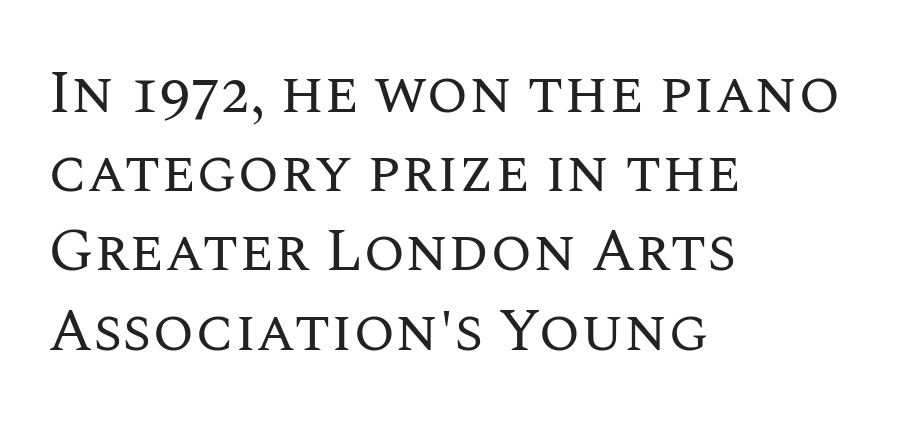
The image shows 60 px regular-weight type, upright; set left-aligned, normal line spacing (1.32x), normal letter spacing, not underlined; medium stroke contrast and a large x-height.
